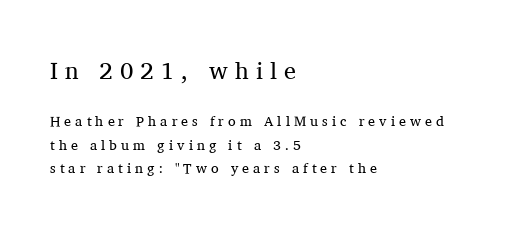
The image shows 24 px text type, upright; set left-aligned, normal line spacing (1.67x), unusually wide letter spacing (+0.29 em), not underlined; the first (top) block is 1.71x larger.
